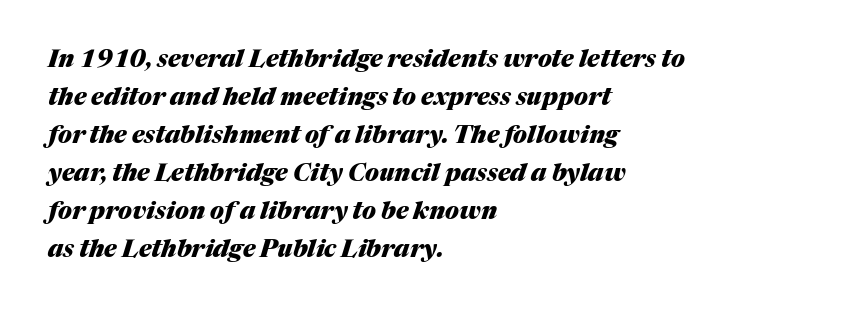
{"italic": "yes", "lean": "right", "slant_degrees": 17, "bold": "yes", "underline": "no", "align": "left", "line_spacing": "normal", "line_spacing_ratio": 1.58, "letter_spacing": "normal", "letter_spacing_em": 0.0, "glyph_px": 24}
